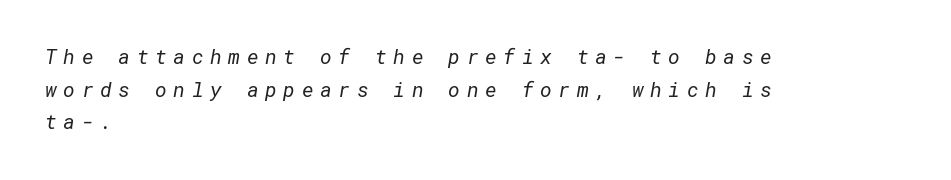
Q: Is the text bold? A: No.
Q: Is the text underlined? A: No.
Q: How is the paragraph aligned? A: Left-aligned.
Q: Is the spacing between letters normal or unusually wide? A: Unusually wide.
Q: Is the spacing between lines tight, normal or loose? A: Normal.
